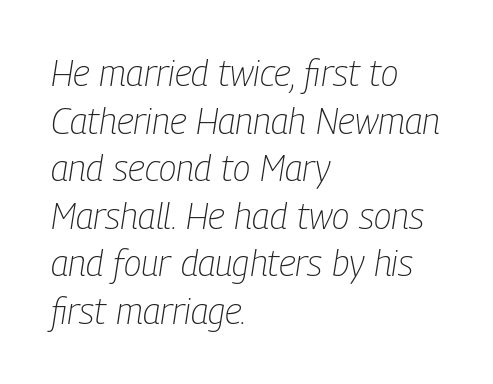
The passage shown is not underscored anywhere. The lettering tilts uniformly, giving the passage an italic look. Each new line begins a customary step beneath the previous one. Think standard paragraph weight, or any step lighter than that. The rag falls on the right side of this text block. Glyph-to-glyph distance matches everyday printed text.
